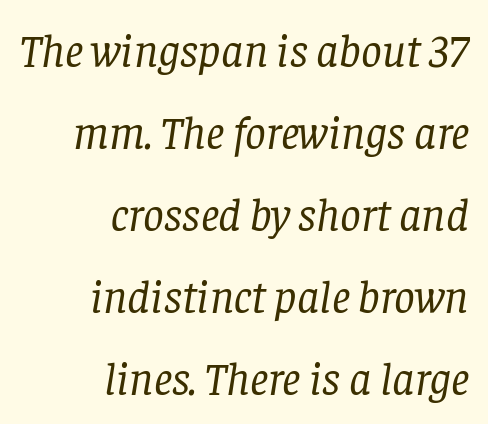
Q: Is the text bold? A: No.
Q: Is the text italic (slanted)? A: Yes, it leans right by about 8 degrees.
Q: Is the typeface a serif or a sans-serif typeface? A: Serif.
Q: Is the text underlined? A: No.
Q: How is the paragraph aligned? A: Right-aligned.
Q: Is the spacing between letters normal or unusually wide? A: Normal.
Q: Width (condensed, normal, or wide)? A: Normal.
Q: Stroke contrast? A: Low.
Q: x-height? A: Large.
Q: Monospaced? A: No.
